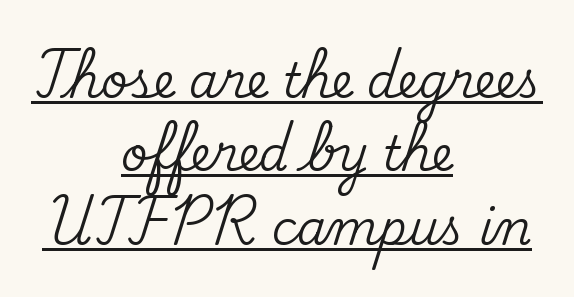
The type is set solid horizontally, with unmodified tracking. Proportional: the letters do not fall into vertical columns. Quick note: interline space is typical. The glyphs are accompanied by a horizontal stroke just below them.
